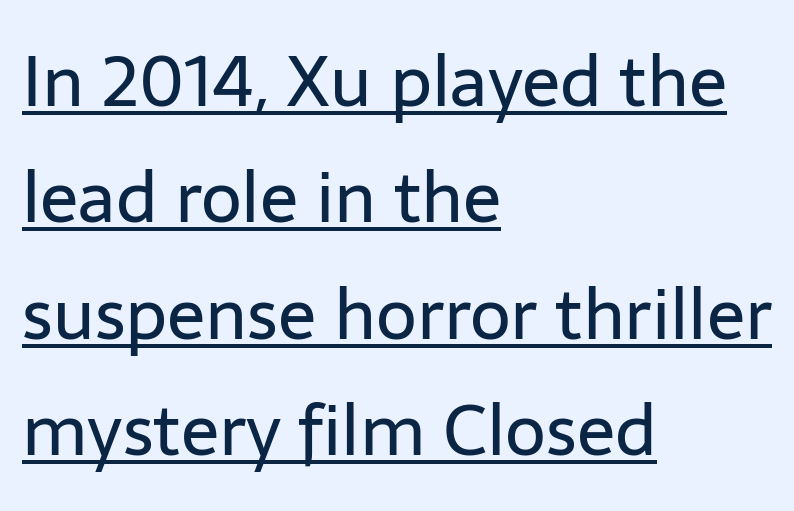
If you drew a line through each stem, it would be perfectly vertical. Teacher's note: observe the even left margin — that is flush-left alignment. Has an underline been added? It has. Tracking value appears to be zero — textbook default spacing. This rendering employs a face without finishing strokes, i.e., a sans-serif. Spacing verdict: proportional, widths tailored to each character.
